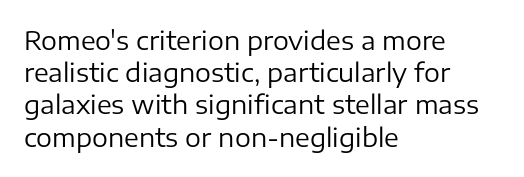
Q: Is the text bold? A: No.
Q: Is the text italic (slanted)? A: No, it is upright.
Q: Is the text underlined? A: No.
Q: How is the paragraph aligned? A: Left-aligned.
Q: Is the spacing between letters normal or unusually wide? A: Normal.
Q: Is the spacing between lines tight, normal or loose? A: Normal.
